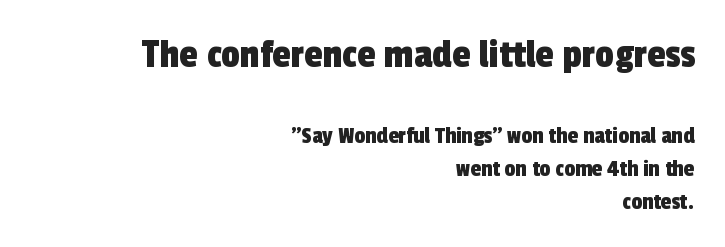
{"serif": "no", "width": "condensed", "x_height": "medium", "monospaced": "no", "underline": "no", "align": "right", "line_spacing": "normal", "line_spacing_ratio": 1.37, "letter_spacing": "normal", "letter_spacing_em": 0.0, "larger_block": "first", "size_ratio": 1.75, "glyph_px": 42}
